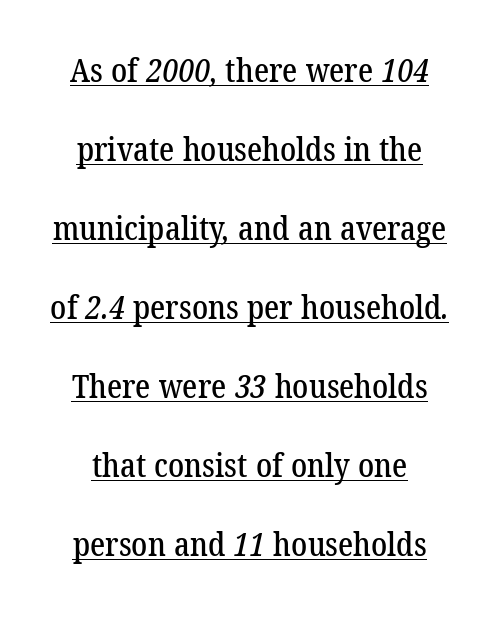
The image shows 32 px serif type; set loose line spacing (2.47x), normal letter spacing, underlined; low stroke contrast and a medium x-height.
